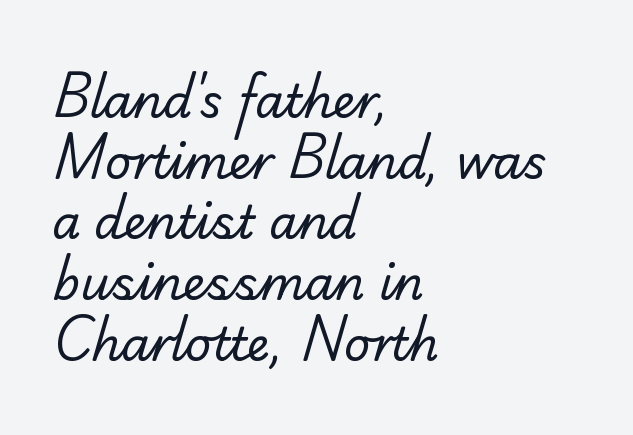
The image shows 46 px regular-weight serif type; set left-aligned, normal line spacing (1.32x), normal letter spacing, not underlined; low stroke contrast and a small x-height.
